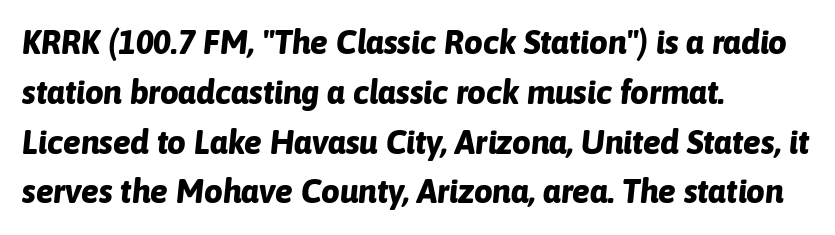
The image shows 33 px bold type, italic (leaning right); set left-aligned, normal line spacing (1.51x), normal letter spacing, not underlined; low stroke contrast and a medium x-height.
